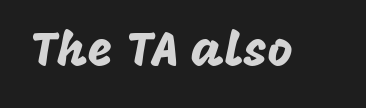
The gap between lines stays unmarked. Font category for this specimen: sans-serif. A typesetter would call this zero additional tracking. Think of a printed novel: that variable character pitch is what you see here.
